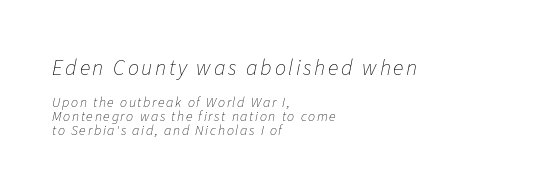
Q: Is the text bold? A: No.
Q: Is the text italic (slanted)? A: Yes, it leans right by about 11 degrees.
Q: Is the text underlined? A: No.
Q: How is the paragraph aligned? A: Left-aligned.
Q: Is the spacing between lines tight, normal or loose? A: Tight.
Q: Which block of text is set in a larger size, the first (top) or the second (bottom)? A: The first (top) one.
